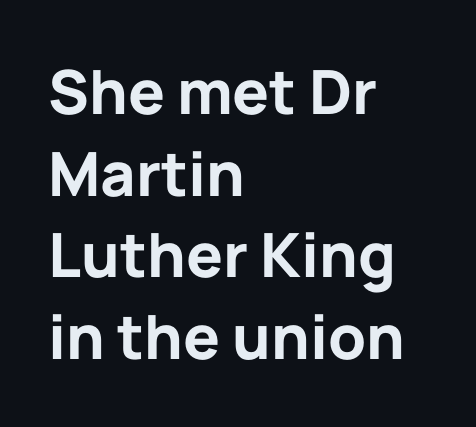
Q: Is the text bold? A: Yes.
Q: Is the text italic (slanted)? A: No, it is upright.
Q: Is the typeface a serif or a sans-serif typeface? A: Sans-serif.
Q: Is the text underlined? A: No.
Q: How is the paragraph aligned? A: Left-aligned.
Q: Is the spacing between letters normal or unusually wide? A: Normal.
Q: Is the spacing between lines tight, normal or loose? A: Normal.
Q: Width (condensed, normal, or wide)? A: Normal.
Q: Stroke contrast? A: Low.
Q: x-height? A: Medium.
Q: Monospaced? A: No.
